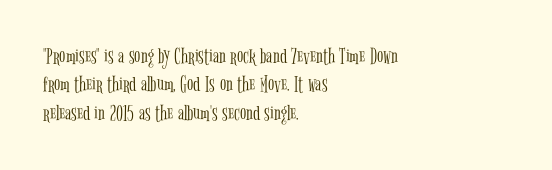
Q: Is the text bold? A: No.
Q: Is the text italic (slanted)? A: No, it is upright.
Q: Is the text underlined? A: No.
Q: How is the paragraph aligned? A: Left-aligned.
Q: Is the spacing between letters normal or unusually wide? A: Normal.
